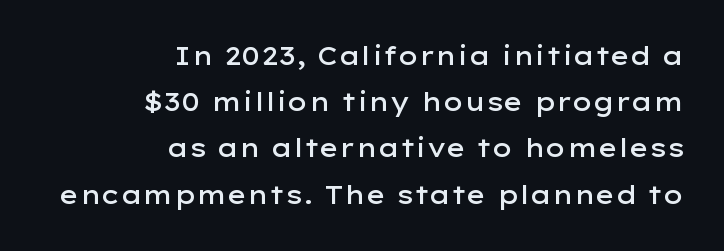
{"italic": "no", "bold": "semi", "underline": "no", "align": "right", "line_spacing_ratio": 1.85, "letter_spacing": "normal", "letter_spacing_em": 0.0, "glyph_px": 25}
